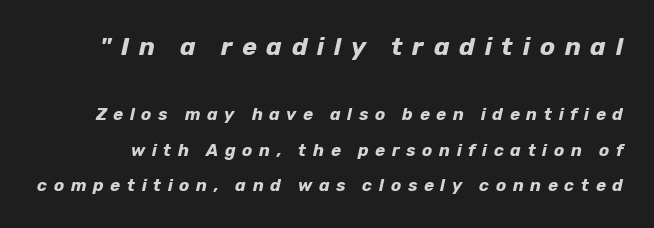
Q: Is the text bold? A: Yes.
Q: Is the text italic (slanted)? A: Yes, it leans right by about 12 degrees.
Q: Is the text underlined? A: No.
Q: Is the spacing between letters normal or unusually wide? A: Unusually wide.
Q: Is the spacing between lines tight, normal or loose? A: Loose.
Q: Which block of text is set in a larger size, the first (top) or the second (bottom)? A: The first (top) one.
